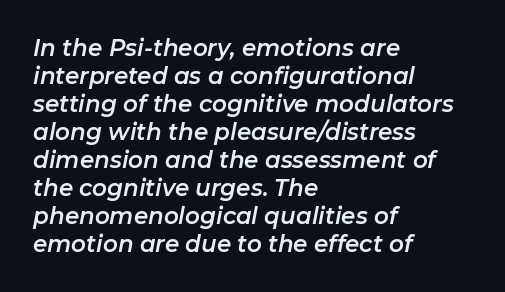
Q: Is the text italic (slanted)? A: Yes, it leans right by about 11 degrees.
Q: Is the text underlined? A: No.
Q: How is the paragraph aligned? A: Left-aligned.
Q: Is the spacing between letters normal or unusually wide? A: Normal.
